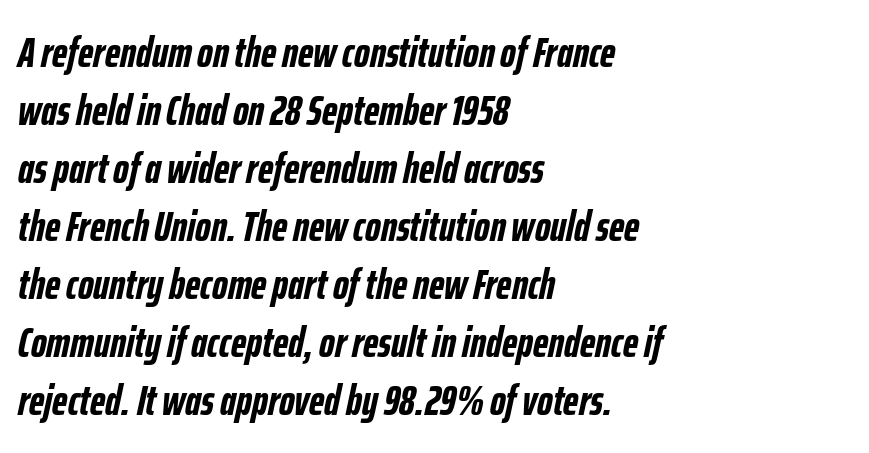
{"italic": "yes", "lean": "right", "slant_degrees": 12, "bold": "yes", "weight": "semibold", "width": "condensed", "stroke_contrast": "low", "x_height": "medium", "monospaced": "no", "underline": "no", "align": "left", "line_spacing": "normal", "line_spacing_ratio": 1.35, "letter_spacing": "normal", "letter_spacing_em": 0.0, "glyph_px": 43}
